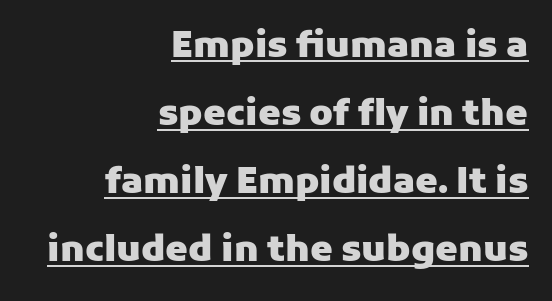
Q: Is the text bold? A: Yes.
Q: Is the text italic (slanted)? A: No, it is upright.
Q: Is the typeface a serif or a sans-serif typeface? A: Sans-serif.
Q: Is the text underlined? A: Yes.
Q: How is the paragraph aligned? A: Right-aligned.
Q: Is the spacing between letters normal or unusually wide? A: Normal.
Q: Width (condensed, normal, or wide)? A: Normal.
Q: Stroke contrast? A: Low.
Q: x-height? A: Medium.
Q: Monospaced? A: No.
